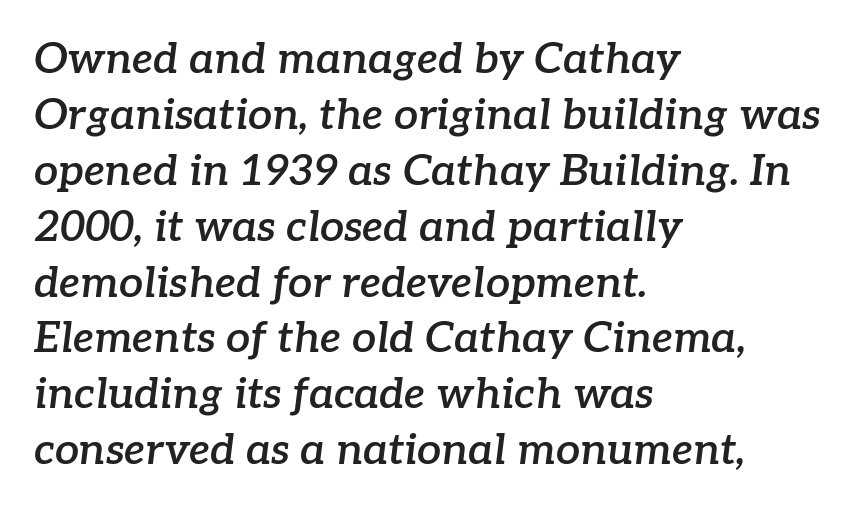
Q: Is the text bold? A: Semi-bold.
Q: Is the text italic (slanted)? A: Yes, it leans right by about 7 degrees.
Q: Is the typeface a serif or a sans-serif typeface? A: Serif.
Q: Is the text underlined? A: No.
Q: How is the paragraph aligned? A: Left-aligned.
Q: Is the spacing between letters normal or unusually wide? A: Normal.
Q: Is the spacing between lines tight, normal or loose? A: Normal.
Q: Width (condensed, normal, or wide)? A: Normal.
Q: Stroke contrast? A: Low.
Q: x-height? A: Medium.
Q: Monospaced? A: No.
